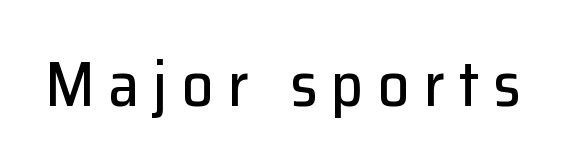
The image shows 63 px sans-serif type, upright; set unusually wide letter spacing (+0.22 em), not underlined; low stroke contrast and a medium x-height.
